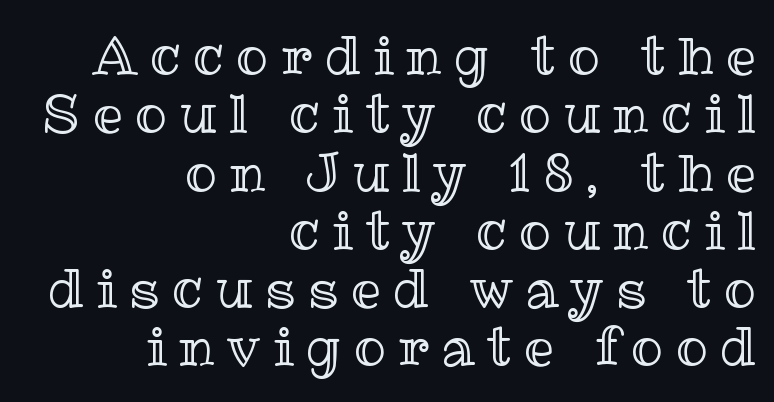
{"italic": "no", "width": "normal", "x_height": "medium", "monospaced": "no", "underline": "no", "align": "right", "line_spacing": "tight", "line_spacing_ratio": 1.1, "letter_spacing": "wide", "letter_spacing_em": 0.24, "glyph_px": 53}
